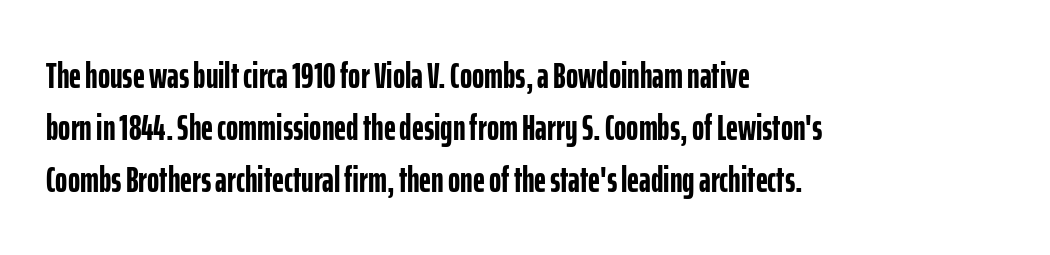
Q: Is the text bold? A: Yes.
Q: Is the text italic (slanted)? A: No, it is upright.
Q: Is the typeface a serif or a sans-serif typeface? A: Sans-serif.
Q: Is the text underlined? A: No.
Q: How is the paragraph aligned? A: Left-aligned.
Q: Is the spacing between letters normal or unusually wide? A: Normal.
Q: Is the spacing between lines tight, normal or loose? A: Normal.
Q: Width (condensed, normal, or wide)? A: Condensed.
Q: Stroke contrast? A: Low.
Q: x-height? A: Medium.
Q: Monospaced? A: No.
